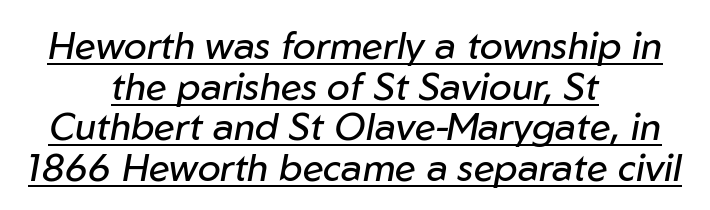
{"italic": "yes", "lean": "right", "slant_degrees": 10, "bold": "no", "weight": "regular", "width": "normal", "stroke_contrast": "low", "x_height": "medium", "monospaced": "no", "underline": "yes", "align": "center", "line_spacing": "tight", "line_spacing_ratio": 1.07, "letter_spacing": "normal", "letter_spacing_em": 0.0, "glyph_px": 38}
